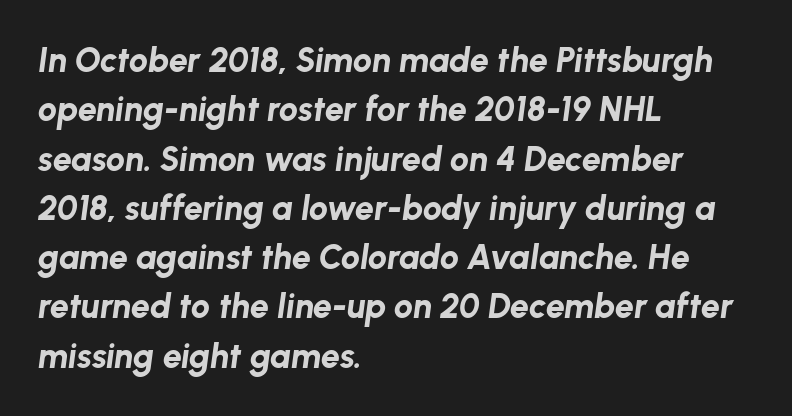
The face used here has the dense, thick strokes of a bold. You could not count columns in this text — the font is proportionally spaced. Leading: standard. Each row of text sits above clean, open space. Glyph-to-glyph distance matches everyday printed text.
